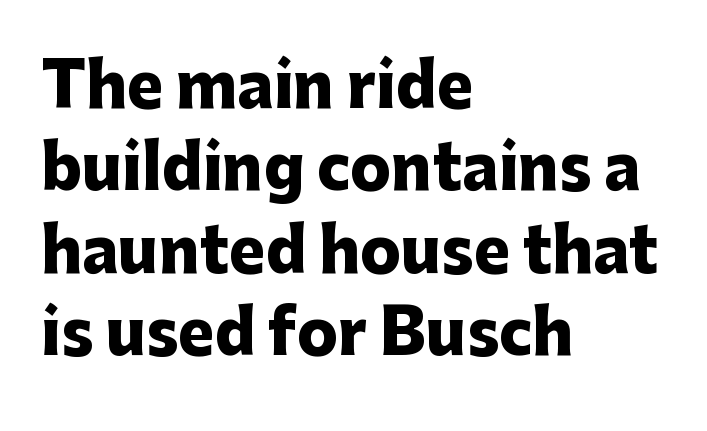
The image shows 61 px heavy sans-serif type, upright; set left-aligned, normal line spacing (1.35x), normal letter spacing, not underlined; low stroke contrast and a medium x-height.
